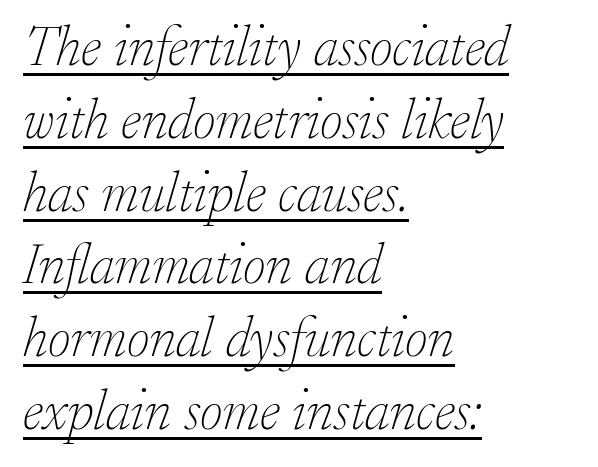
The lettering tilts uniformly, giving the passage an italic look. Is there an underline? Yes — a line sits under the letters. The paragraph shown leans on its left margin. The letterforms sit shoulder to shoulder at normal distance. The block of text has a typical density, with ordinary space between rows. Check where the strokes stop: tiny serifs finish them off.
